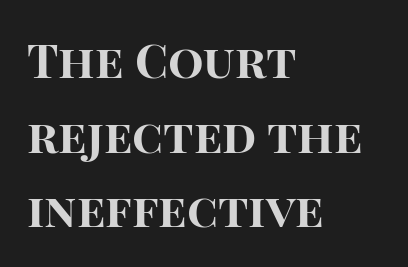
{"serif": "no", "italic": "no", "bold": "yes", "weight": "bold", "width": "normal", "stroke_contrast": "high", "x_height": "large", "monospaced": "no", "underline": "no", "align": "left", "line_spacing": "normal", "line_spacing_ratio": 1.59, "letter_spacing": "normal", "letter_spacing_em": 0.0, "glyph_px": 47}
